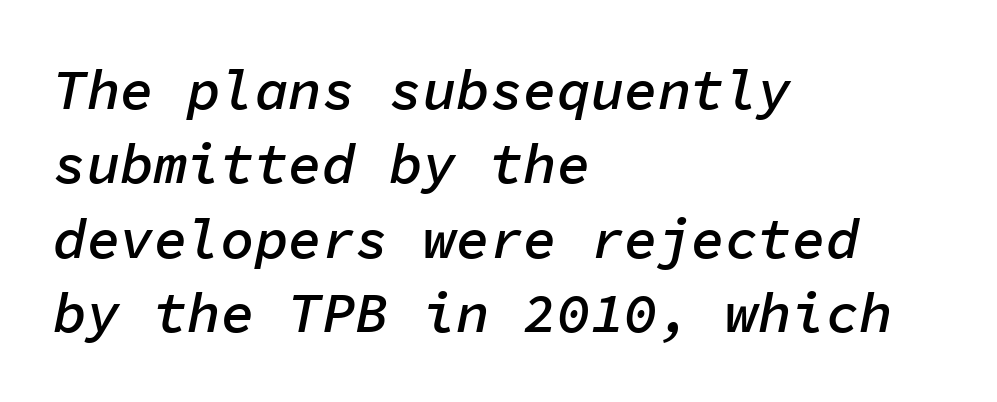
The foot of each line stays bare and open. The passage shown is typed in a monospace face where columns stay perfectly aligned. You could call the tracking neutral — neither tight nor loose. A typesetter would call this leading conventional body-copy spacing. The typesetter chose a ragged-right arrangement here.
